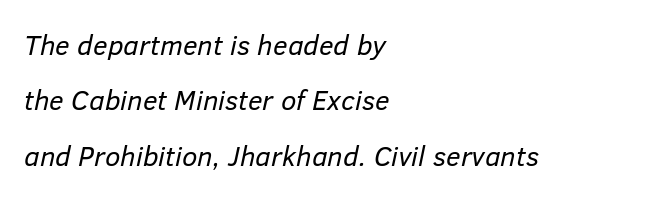
Q: Is the text bold? A: No.
Q: Is the text italic (slanted)? A: Yes, it leans right by about 12 degrees.
Q: Is the text underlined? A: No.
Q: How is the paragraph aligned? A: Left-aligned.
Q: Is the spacing between letters normal or unusually wide? A: Normal.
Q: Is the spacing between lines tight, normal or loose? A: Loose.
Q: Width (condensed, normal, or wide)? A: Normal.
Q: Stroke contrast? A: Low.
Q: x-height? A: Medium.
Q: Monospaced? A: No.
